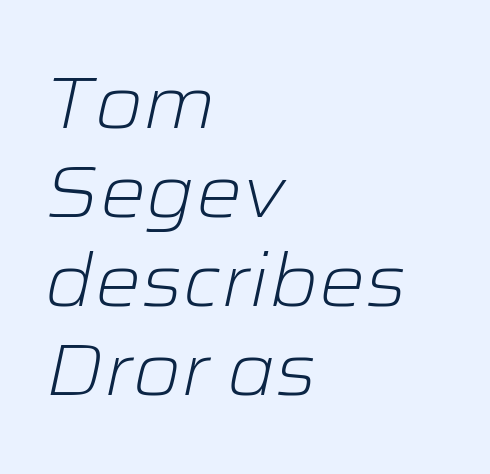
{"italic": "yes", "lean": "right", "slant_degrees": 12, "bold": "no", "weight": "light", "width": "wide", "stroke_contrast": "low", "x_height": "medium", "monospaced": "no", "underline": "no", "align": "left", "line_spacing_ratio": 1.22, "letter_spacing": "normal", "letter_spacing_em": 0.0, "glyph_px": 73}
